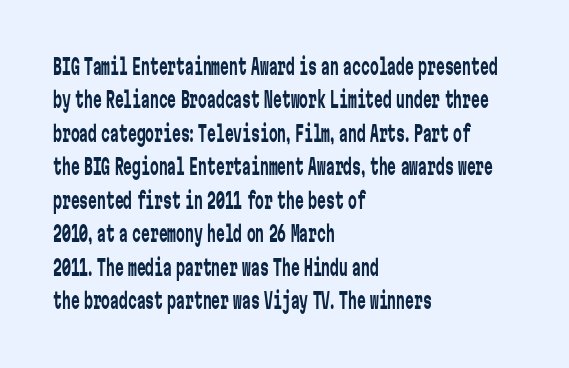
{"italic": "no", "bold": "no", "underline": "no", "align": "left", "line_spacing": "normal", "line_spacing_ratio": 1.52, "letter_spacing": "normal", "letter_spacing_em": 0.0, "glyph_px": 22}
